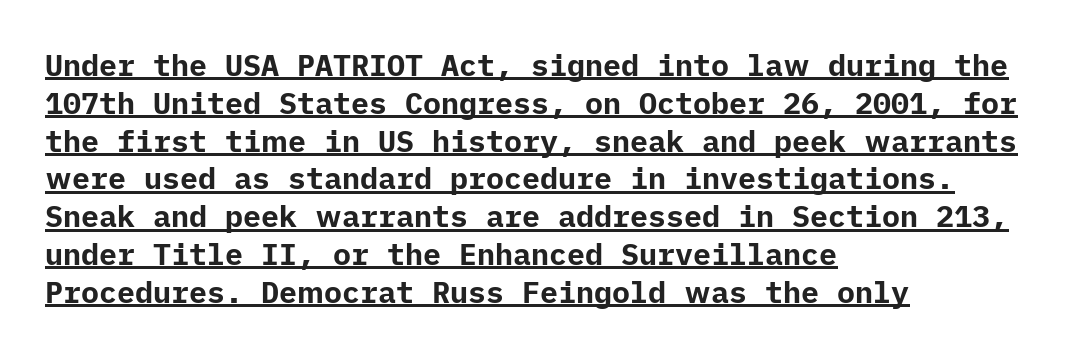
The image shows 30 px bold sans-serif type, upright; set left-aligned, normal line spacing (1.26x), normal letter spacing, underlined; low stroke contrast and a medium x-height.
